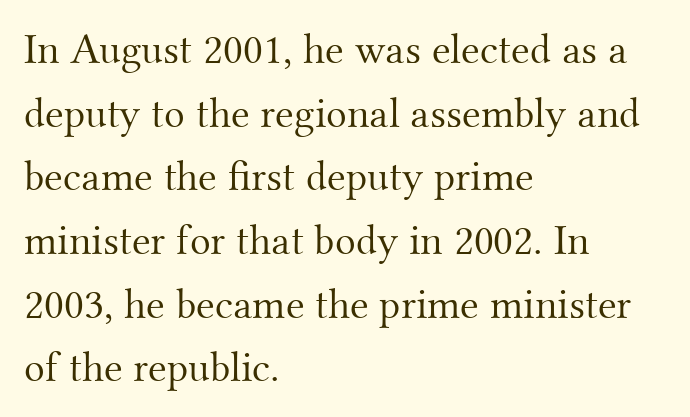
Q: Is the text bold? A: No.
Q: Is the text italic (slanted)? A: No, it is upright.
Q: Is the typeface a serif or a sans-serif typeface? A: Serif.
Q: Is the text underlined? A: No.
Q: How is the paragraph aligned? A: Left-aligned.
Q: Is the spacing between letters normal or unusually wide? A: Normal.
Q: Is the spacing between lines tight, normal or loose? A: Normal.
Q: Width (condensed, normal, or wide)? A: Normal.
Q: Stroke contrast? A: Medium.
Q: x-height? A: Small.
Q: Monospaced? A: No.
